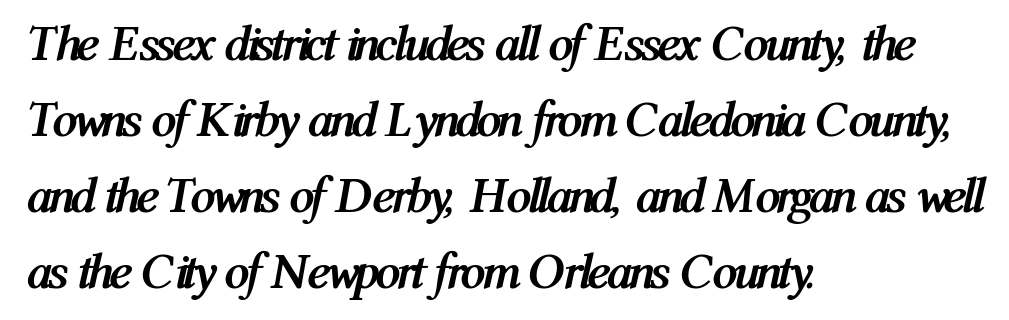
Q: Is the text bold? A: Yes.
Q: Is the text italic (slanted)? A: Yes, it leans right by about 12 degrees.
Q: Is the text underlined? A: No.
Q: How is the paragraph aligned? A: Left-aligned.
Q: Is the spacing between letters normal or unusually wide? A: Normal.
Q: Is the spacing between lines tight, normal or loose? A: Normal.
Q: Width (condensed, normal, or wide)? A: Condensed.
Q: Stroke contrast? A: Medium.
Q: x-height? A: Medium.
Q: Monospaced? A: No.
